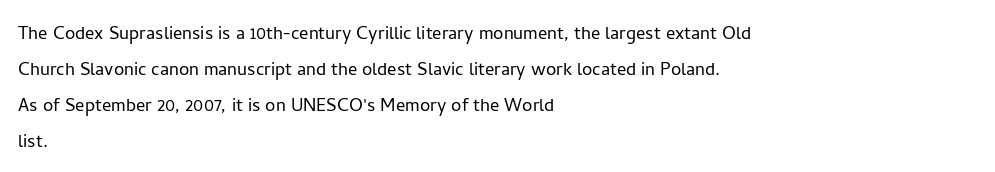
The foot of each line stays bare and open. It's the straight-up-and-down kind of type. The gaps between neighbouring characters are ordinary and unremarkable. A normal amount of white space separates one row of letters from the next. Typeset ragged right — the left edge is the straight one. Is the stroke heavy? The answer is a plain regular-or-lighter.
